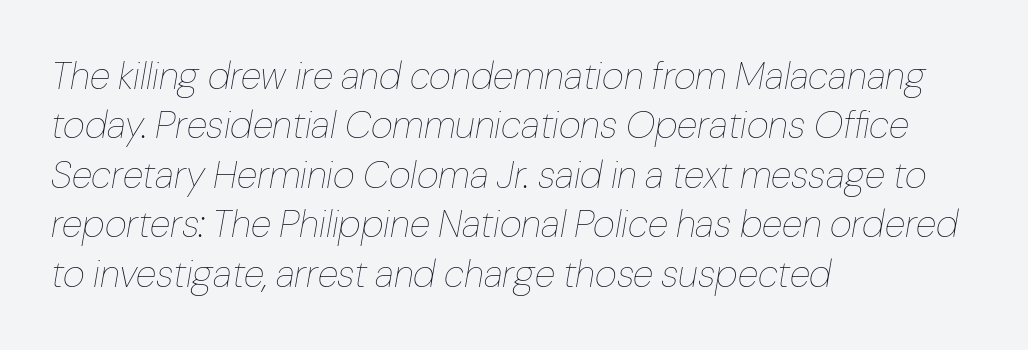
{"italic": "yes", "lean": "right", "slant_degrees": 10, "bold": "no", "weight": "thin", "width": "normal", "stroke_contrast": "low", "x_height": "medium", "monospaced": "no", "underline": "no", "align": "left", "line_spacing": "normal", "line_spacing_ratio": 1.3, "letter_spacing": "normal", "letter_spacing_em": 0.0, "glyph_px": 38}
